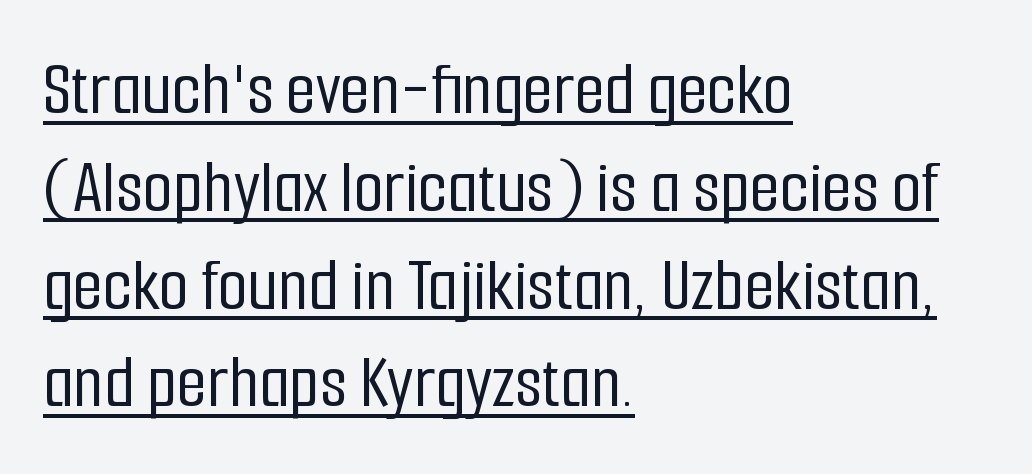
The image shows 77 px condensed sans-serif type, upright; set left-aligned, normal line spacing (1.27x), normal letter spacing, underlined; low stroke contrast and a medium x-height.
